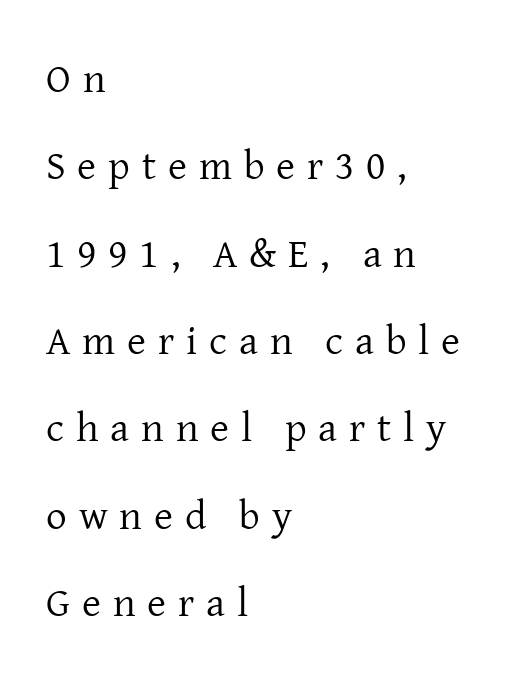
{"serif": "yes", "italic": "no", "bold": "no", "weight": "regular", "width": "normal", "stroke_contrast": "low", "x_height": "medium", "monospaced": "no", "underline": "no", "align": "left", "line_spacing": "loose", "line_spacing_ratio": 2.13, "letter_spacing": "wide", "letter_spacing_em": 0.29, "glyph_px": 41}
